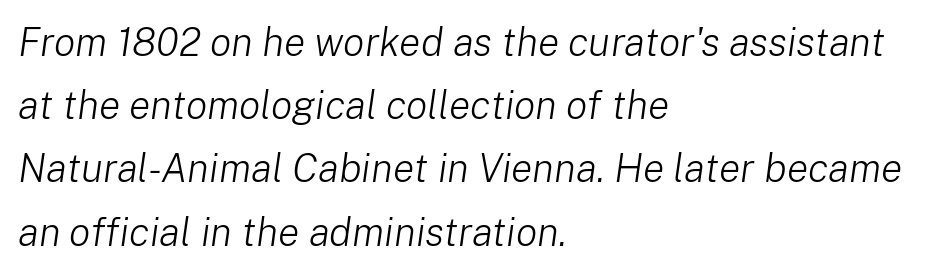
{"italic": "yes", "lean": "right", "slant_degrees": 8, "bold": "no", "weight": "light", "width": "normal", "stroke_contrast": "low", "x_height": "medium", "monospaced": "no", "underline": "no", "align": "left", "line_spacing": "normal", "line_spacing_ratio": 1.58, "letter_spacing": "normal", "letter_spacing_em": 0.0, "glyph_px": 40}
